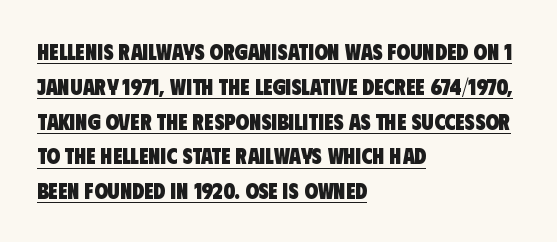
The image shows 22 px bold type; set left-aligned, normal line spacing (1.58x), normal letter spacing, underlined.
